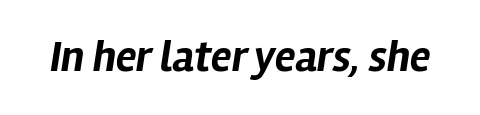
{"italic": "yes", "lean": "right", "slant_degrees": 12, "bold": "yes", "weight": "bold", "width": "normal", "stroke_contrast": "low", "x_height": "medium", "monospaced": "no", "underline": "no", "letter_spacing": "normal", "letter_spacing_em": 0.0, "glyph_px": 43}
